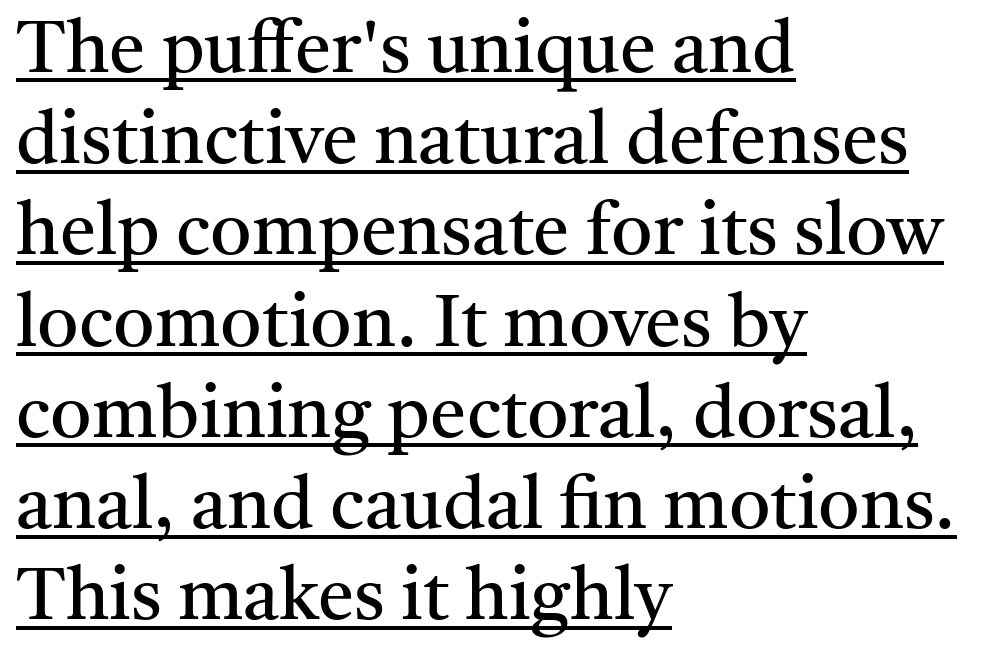
{"serif": "yes", "italic": "no", "bold": "no", "weight": "regular", "width": "normal", "stroke_contrast": "medium", "x_height": "medium", "monospaced": "no", "underline": "yes", "align": "left", "line_spacing": "normal", "line_spacing_ratio": 1.25, "letter_spacing": "normal", "letter_spacing_em": 0.0, "glyph_px": 73}
